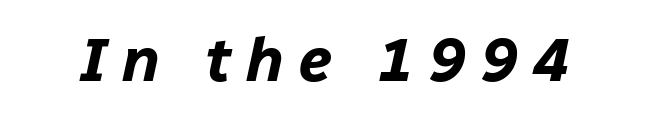
The image shows 62 px bold type, italic (leaning right); set unusually wide letter spacing (+0.24 em), not underlined; low stroke contrast and a medium x-height.
